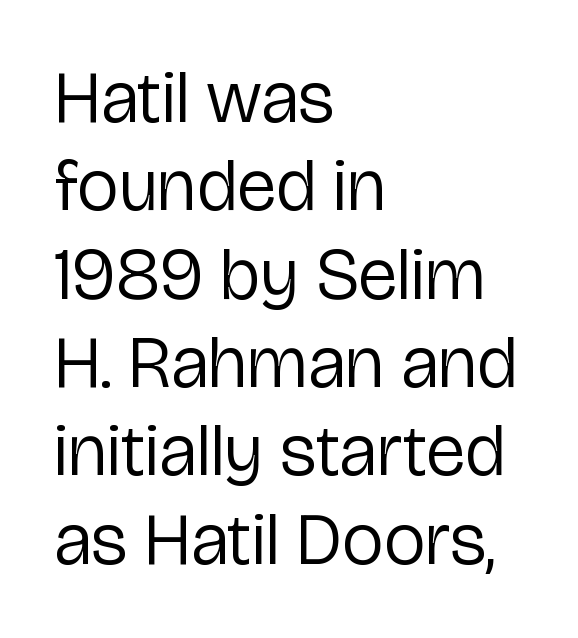
In terms of letterspacing, this is plain default setting. The compositor pushed each line to the left boundary. Here the designer chose a conventional face with non-uniform glyph widths. You can tell from the bare stems that sans-serif type was used. Does the lettering tilt? It doesn't — this is upright. Unmarked baselines from the first word to the last.
